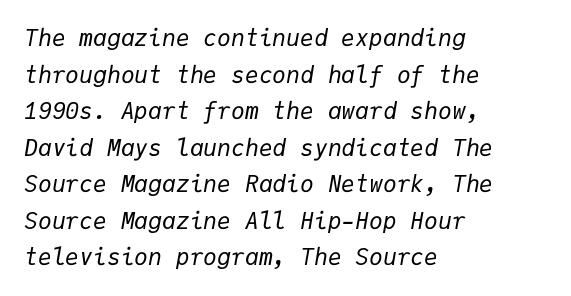
Q: Is the text bold? A: No.
Q: Is the text italic (slanted)? A: Yes, it leans right by about 9 degrees.
Q: Is the text underlined? A: No.
Q: How is the paragraph aligned? A: Left-aligned.
Q: Is the spacing between letters normal or unusually wide? A: Normal.
Q: Is the spacing between lines tight, normal or loose? A: Normal.
